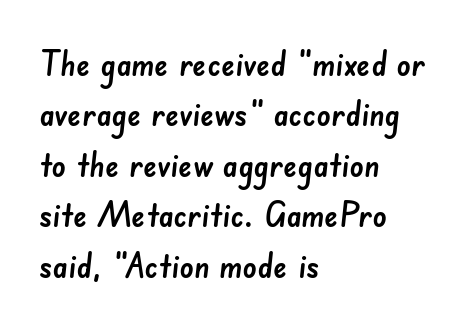
Q: Is the typeface a serif or a sans-serif typeface? A: Sans-serif.
Q: Is the text underlined? A: No.
Q: How is the paragraph aligned? A: Left-aligned.
Q: Is the spacing between letters normal or unusually wide? A: Normal.
Q: Is the spacing between lines tight, normal or loose? A: Normal.
Q: Width (condensed, normal, or wide)? A: Normal.
Q: Stroke contrast? A: Low.
Q: x-height? A: Small.
Q: Monospaced? A: No.
